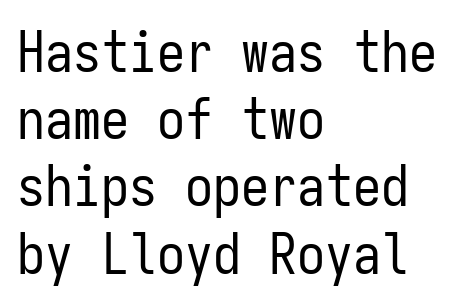
{"serif": "no", "italic": "no", "bold": "no", "weight": "regular", "width": "condensed", "stroke_contrast": "low", "x_height": "medium", "monospaced": "yes", "underline": "no", "align": "left", "line_spacing_ratio": 1.2, "letter_spacing": "normal", "letter_spacing_em": 0.0, "glyph_px": 56}
